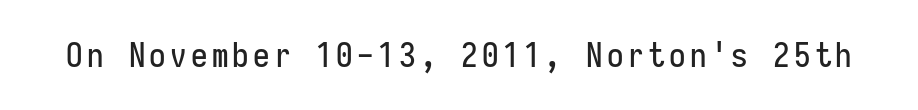
The typeface chosen for these lines omits serifs. Only glyphs here, with clear space below each row. You could count columns in this text — the font is strictly monospaced. Upright lettering throughout.
